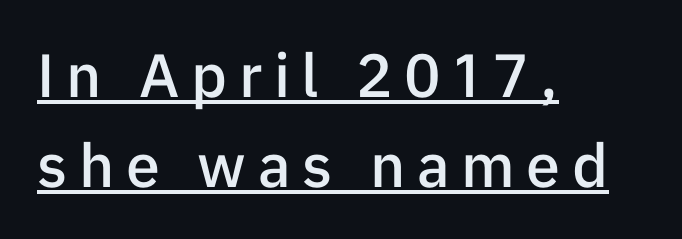
{"serif": "no", "italic": "no", "bold": "semi", "weight": "semibold", "width": "normal", "stroke_contrast": "low", "x_height": "medium", "monospaced": "no", "underline": "yes", "align": "left", "line_spacing": "normal", "line_spacing_ratio": 1.48, "glyph_px": 61}
